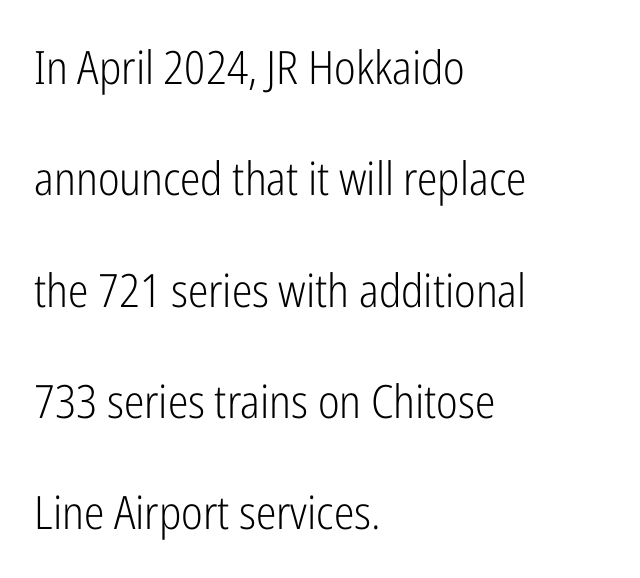
{"serif": "no", "italic": "no", "bold": "no", "weight": "light", "width": "condensed", "stroke_contrast": "low", "x_height": "medium", "monospaced": "no", "underline": "no", "align": "left", "line_spacing": "loose", "line_spacing_ratio": 2.42, "letter_spacing": "normal", "letter_spacing_em": 0.0, "glyph_px": 46}
